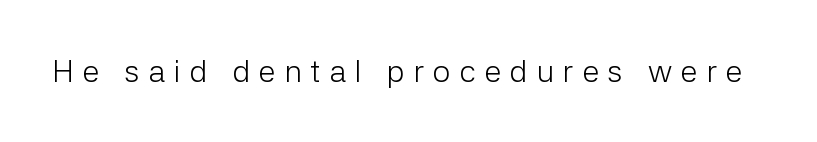
Q: Is the text bold? A: No.
Q: Is the text italic (slanted)? A: No, it is upright.
Q: Is the typeface a serif or a sans-serif typeface? A: Sans-serif.
Q: Is the text underlined? A: No.
Q: Is the spacing between letters normal or unusually wide? A: Unusually wide.
Q: Width (condensed, normal, or wide)? A: Normal.
Q: Stroke contrast? A: Low.
Q: x-height? A: Medium.
Q: Monospaced? A: No.
